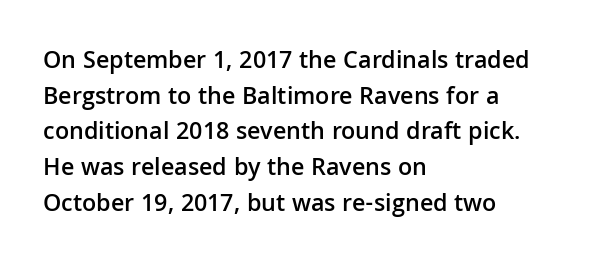
The image shows 25 px text type, upright; set left-aligned, normal line spacing (1.43x), normal letter spacing, not underlined.
